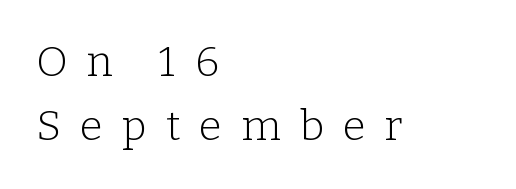
{"serif": "yes", "italic": "no", "bold": "no", "weight": "light", "width": "normal", "stroke_contrast": "low", "x_height": "medium", "monospaced": "no", "underline": "no", "align": "left", "line_spacing": "normal", "line_spacing_ratio": 1.53, "letter_spacing": "wide", "letter_spacing_em": 0.45, "glyph_px": 42}
